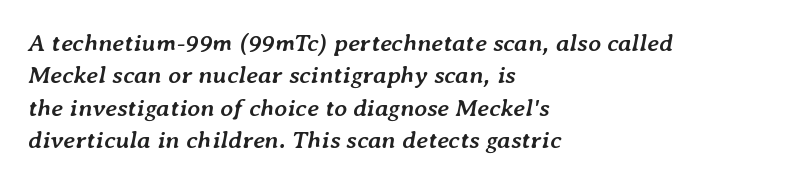
{"italic": "yes", "lean": "right", "slant_degrees": 7, "bold": "yes", "underline": "no", "align": "left", "line_spacing": "normal", "line_spacing_ratio": 1.3, "letter_spacing": "normal", "letter_spacing_em": 0.0, "glyph_px": 25}
